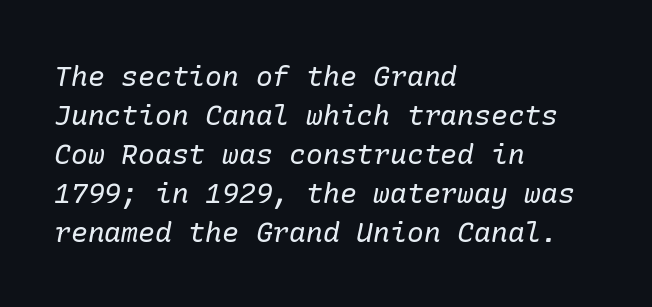
The image shows 28 px regular-weight type, italic (leaning right); set left-aligned, normal line spacing (1.39x), normal letter spacing, not underlined; low stroke contrast and a medium x-height.
